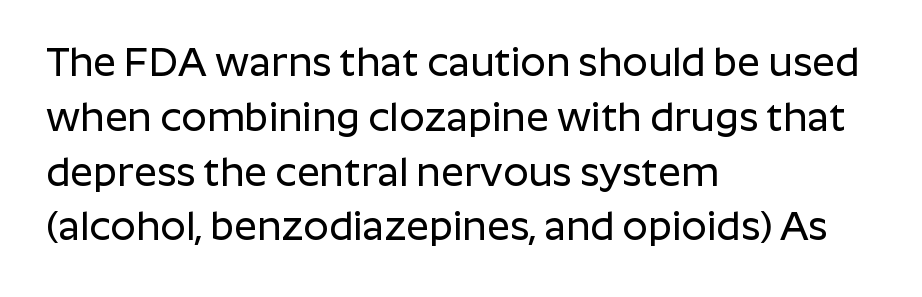
Q: Is the text italic (slanted)? A: No, it is upright.
Q: Is the typeface a serif or a sans-serif typeface? A: Sans-serif.
Q: Is the text underlined? A: No.
Q: How is the paragraph aligned? A: Left-aligned.
Q: Is the spacing between letters normal or unusually wide? A: Normal.
Q: Is the spacing between lines tight, normal or loose? A: Normal.
Q: Width (condensed, normal, or wide)? A: Normal.
Q: Stroke contrast? A: Low.
Q: x-height? A: Medium.
Q: Monospaced? A: No.
